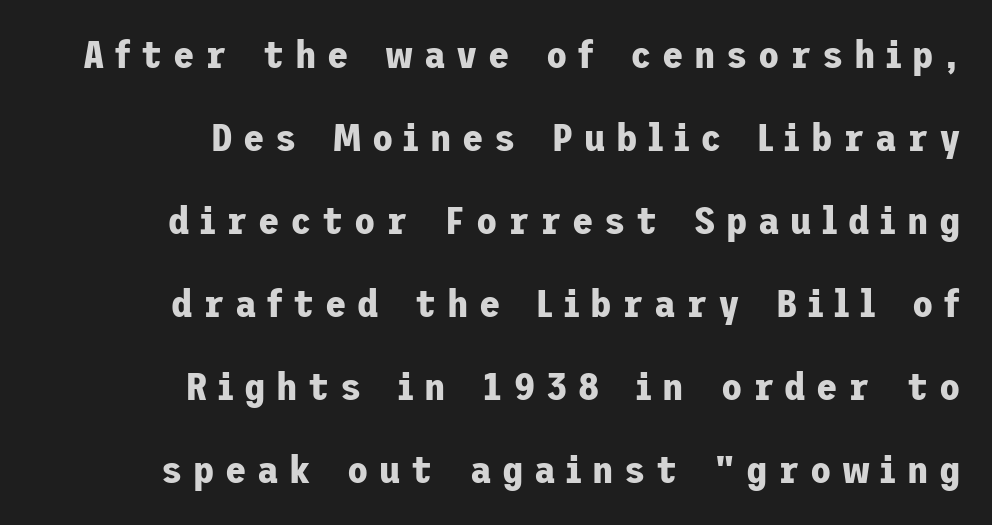
{"serif": "no", "italic": "no", "bold": "yes", "weight": "bold", "width": "normal", "stroke_contrast": "low", "x_height": "medium", "underline": "no", "align": "right", "line_spacing": "loose", "line_spacing_ratio": 2.13, "letter_spacing": "wide", "letter_spacing_em": 0.27, "glyph_px": 39}
